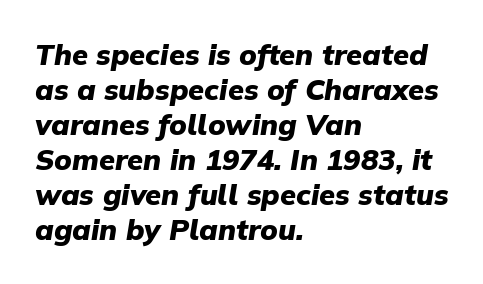
The image shows 29 px heavy type, italic (leaning right); set left-aligned, line spacing 1.21x, normal letter spacing, not underlined; low stroke contrast and a medium x-height.
